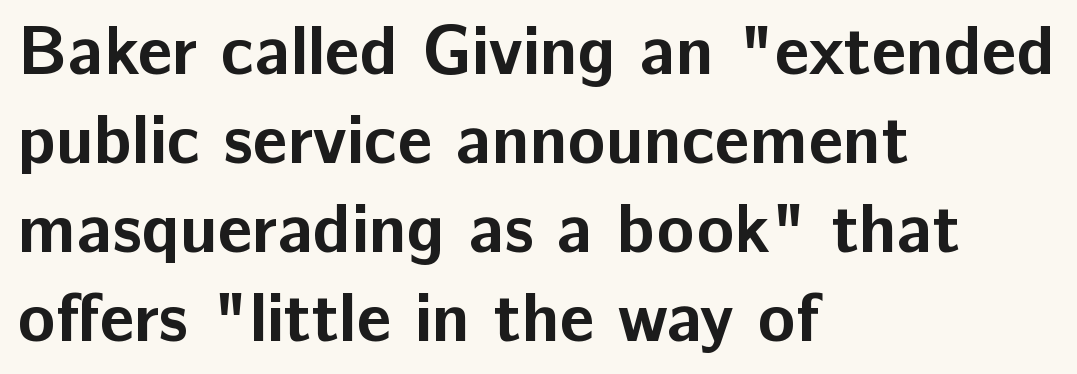
The image shows 69 px bold sans-serif type, upright; set left-aligned, normal line spacing (1.29x), normal letter spacing, not underlined; low stroke contrast and a medium x-height.
